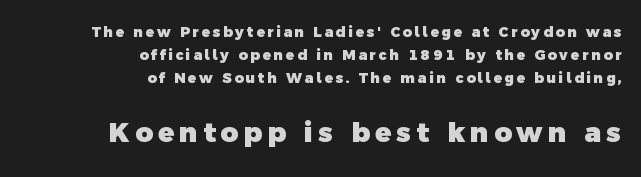
Strong, thick strokes mark this as bold type. One-word summary of the alignment: right. Character size in the trailing block exceeds that of the leading block. Whoever set this chose a conventional vertical rhythm.
